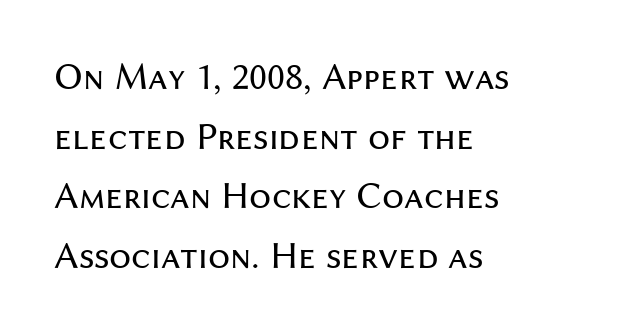
Q: Is the text bold? A: No.
Q: Is the text italic (slanted)? A: No, it is upright.
Q: Is the typeface a serif or a sans-serif typeface? A: Sans-serif.
Q: Is the text underlined? A: No.
Q: How is the paragraph aligned? A: Left-aligned.
Q: Is the spacing between letters normal or unusually wide? A: Normal.
Q: Is the spacing between lines tight, normal or loose? A: Normal.
Q: Width (condensed, normal, or wide)? A: Normal.
Q: Stroke contrast? A: Medium.
Q: x-height? A: Medium.
Q: Monospaced? A: No.
